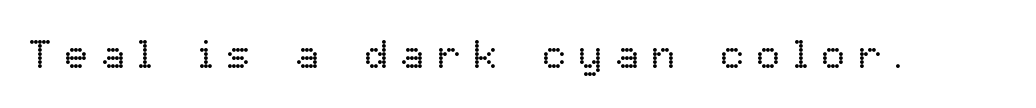
{"italic": "no", "bold": "no", "weight": "regular", "width": "normal", "stroke_contrast": "low", "x_height": "medium", "monospaced": "no", "underline": "no", "letter_spacing": "wide", "letter_spacing_em": 0.31, "glyph_px": 40}
